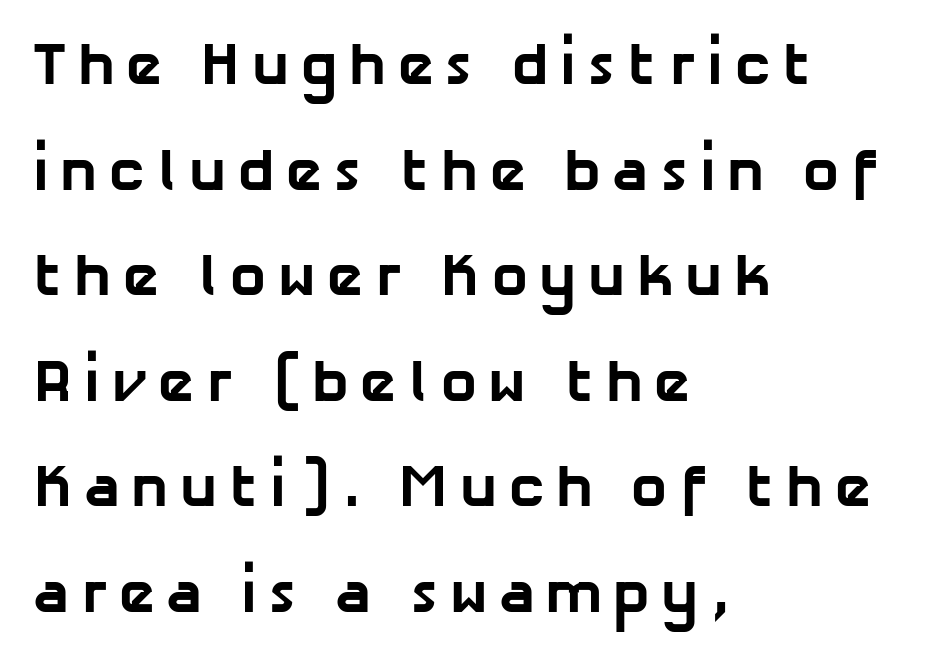
{"serif": "no", "bold": "yes", "weight": "bold", "width": "normal", "stroke_contrast": "low", "x_height": "medium", "monospaced": "no", "underline": "no", "align": "left", "line_spacing_ratio": 1.76, "glyph_px": 60}
